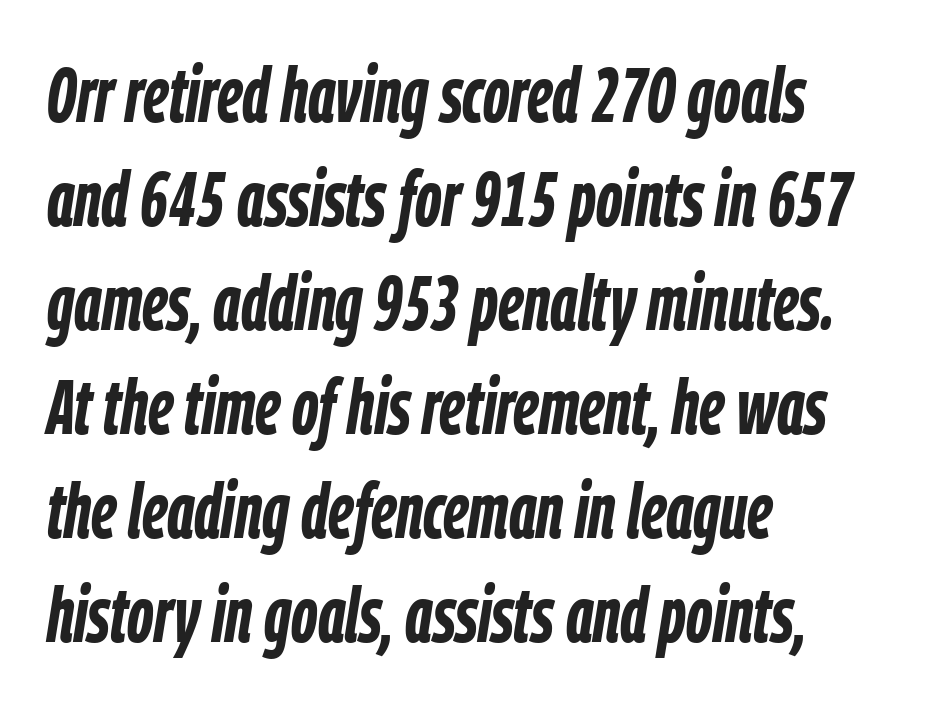
The letters advance in unequal steps, a hallmark of proportional type. This block has exactly the height ordinary leading produces. The strip under each line holds only bare page. Is the type slanted? Yes — the strokes lean at a clear angle.
